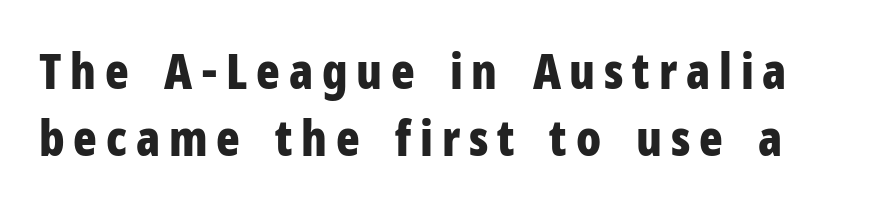
{"serif": "no", "italic": "no", "bold": "yes", "weight": "bold", "width": "condensed", "stroke_contrast": "low", "x_height": "medium", "monospaced": "no", "underline": "no", "line_spacing": "normal", "line_spacing_ratio": 1.37, "glyph_px": 49}
